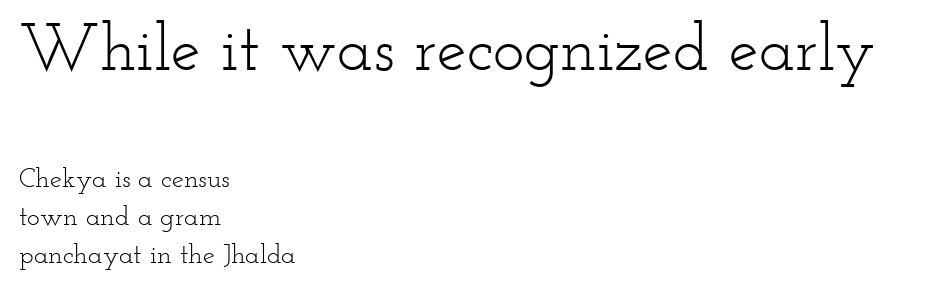
The image shows 67 px light, wide serif type, upright; set left-aligned, normal line spacing (1.4x), normal letter spacing, not underlined; the first (top) block is 2.48x larger; low stroke contrast and a small x-height.
